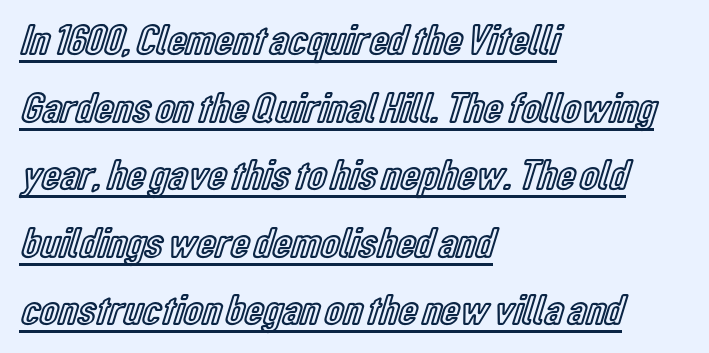
{"width": "condensed", "x_height": "medium", "monospaced": "no", "underline": "yes", "align": "left", "line_spacing": "normal", "line_spacing_ratio": 1.57, "letter_spacing": "normal", "letter_spacing_em": 0.0, "glyph_px": 43}
